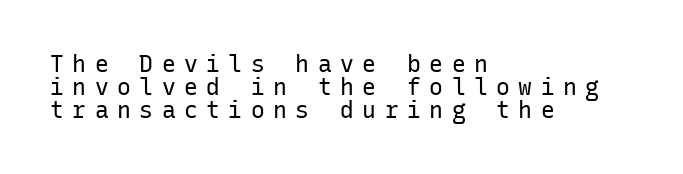
Students, note that the glyphs here are deliberately spaced far apart. The typeface has the unassuming heft of standard copy or less. A typesetter would mark this as roman, not italic. The rendering uses a small line-height, squeezing the rows. The lines in this sample share a left origin and differ only in where they stop. Each row of text sits above clean, open space.
